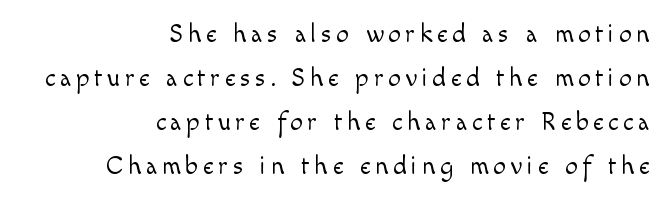
The image shows 25 px text type, upright; set right-aligned, line spacing 1.76x, not underlined.
